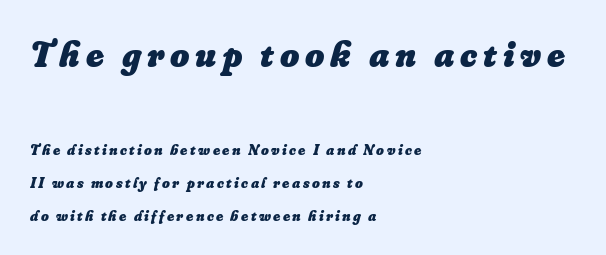
Block one is the big one; block two sits smaller underneath. Chunky letters — that's bold for sure. You could not count columns in this text — the font is proportionally spaced. How would I describe the line gaps? Wide and relaxed.
